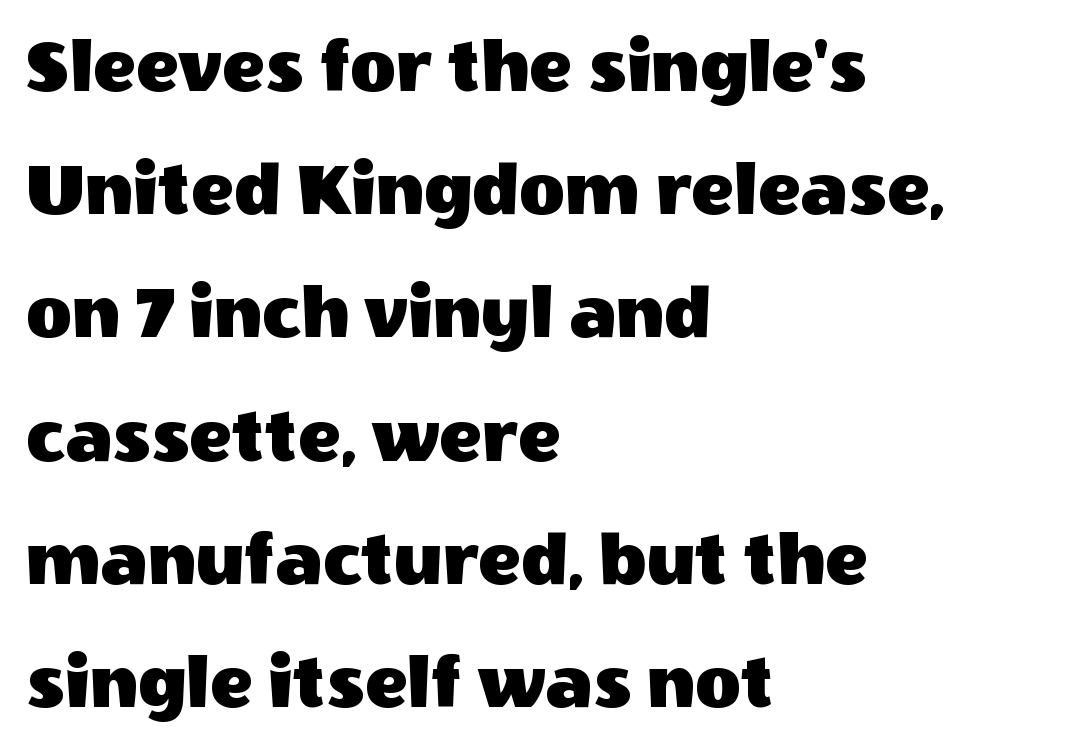
The image shows 79 px sans-serif type, upright; set left-aligned, normal line spacing (1.56x), normal letter spacing, not underlined; a large x-height.
